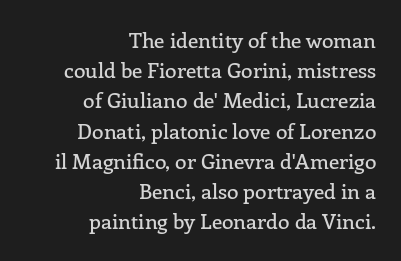
{"italic": "no", "underline": "no", "align": "right", "line_spacing": "normal", "line_spacing_ratio": 1.44, "letter_spacing": "normal", "letter_spacing_em": 0.0, "glyph_px": 21}
